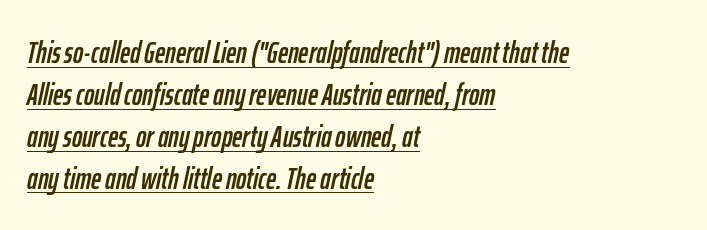
{"italic": "yes", "lean": "right", "slant_degrees": 12, "width": "condensed", "stroke_contrast": "low", "x_height": "medium", "monospaced": "no", "underline": "yes", "align": "left", "line_spacing": "normal", "line_spacing_ratio": 1.35, "letter_spacing": "normal", "letter_spacing_em": 0.0, "glyph_px": 31}
